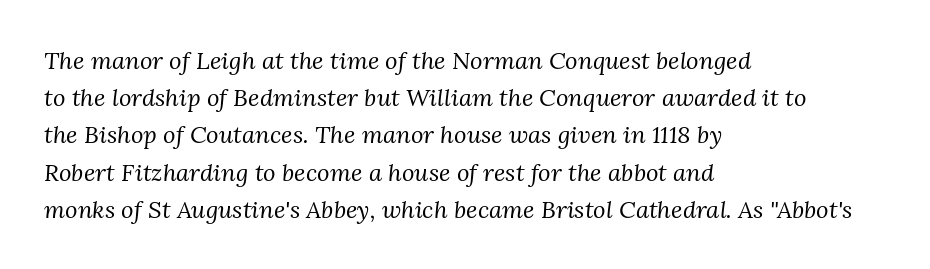
The image shows 24 px text type, italic (leaning right); set left-aligned, normal line spacing (1.55x), normal letter spacing, not underlined.
